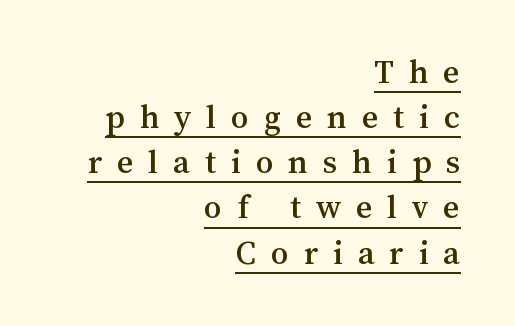
Which margin do the lines hug? The right one — the left edge is uneven. Varying glyph widths throughout — classic text-font behaviour. Reading down the column, the eye jumps a familiar distance to each next line. The type is letterspaced generously, with wide tracking. Underline: present.
